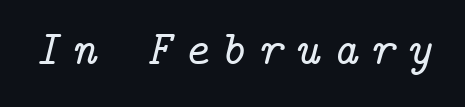
The image shows 48 px serif type, italic (leaning right); set unusually wide letter spacing (+0.25 em), not underlined; low stroke contrast and a medium x-height.
